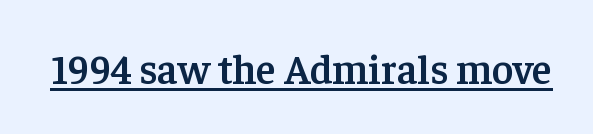
{"serif": "yes", "italic": "no", "bold": "semi", "weight": "semibold", "width": "normal", "stroke_contrast": "low", "x_height": "medium", "monospaced": "no", "underline": "yes", "letter_spacing": "normal", "letter_spacing_em": 0.0, "glyph_px": 41}
